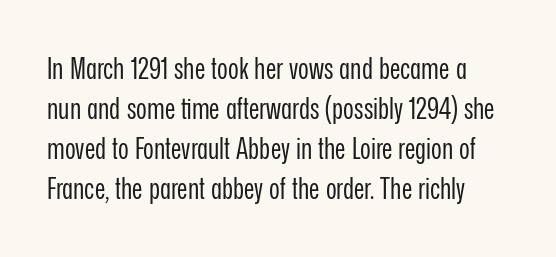
The image shows 29 px regular-weight, condensed sans-serif type, upright; set normal line spacing (1.38x), normal letter spacing, not underlined; low stroke contrast and a medium x-height.
